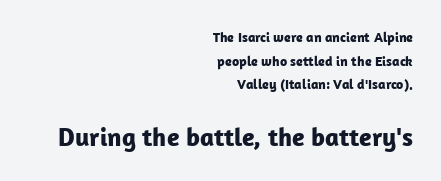
{"italic": "no", "bold": "yes", "underline": "no", "align": "right", "line_spacing": "normal", "line_spacing_ratio": 1.69, "letter_spacing": "normal", "letter_spacing_em": 0.0, "larger_block": "second", "size_ratio": 1.86, "glyph_px": 26}
